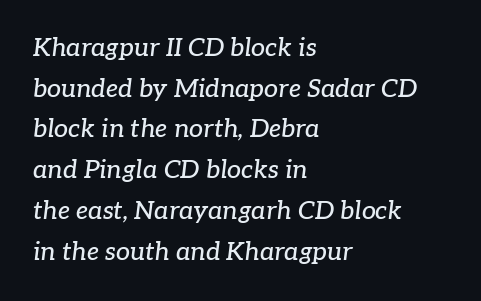
The image shows 25 px text type, italic (leaning right); set left-aligned, normal line spacing (1.63x), normal letter spacing, not underlined.
